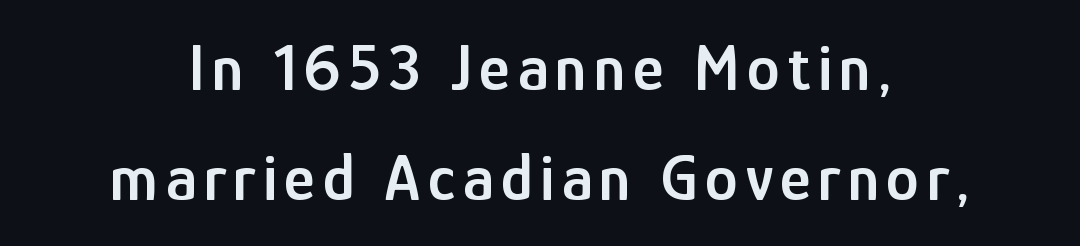
{"serif": "no", "italic": "no", "bold": "semi", "weight": "semibold", "width": "condensed", "stroke_contrast": "low", "x_height": "medium", "monospaced": "no", "underline": "no", "align": "center", "line_spacing": "normal", "line_spacing_ratio": 1.67, "glyph_px": 66}
